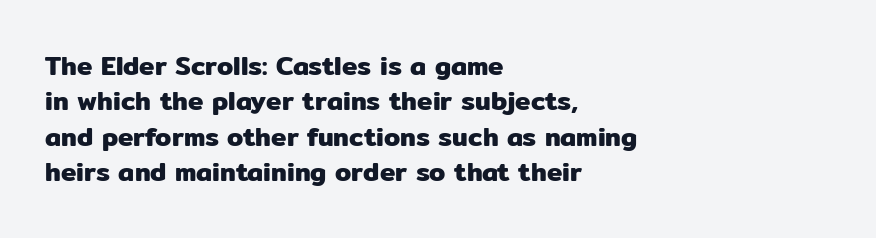
The image shows 26 px text type, upright; set left-aligned, normal line spacing (1.36x), normal letter spacing, not underlined.
